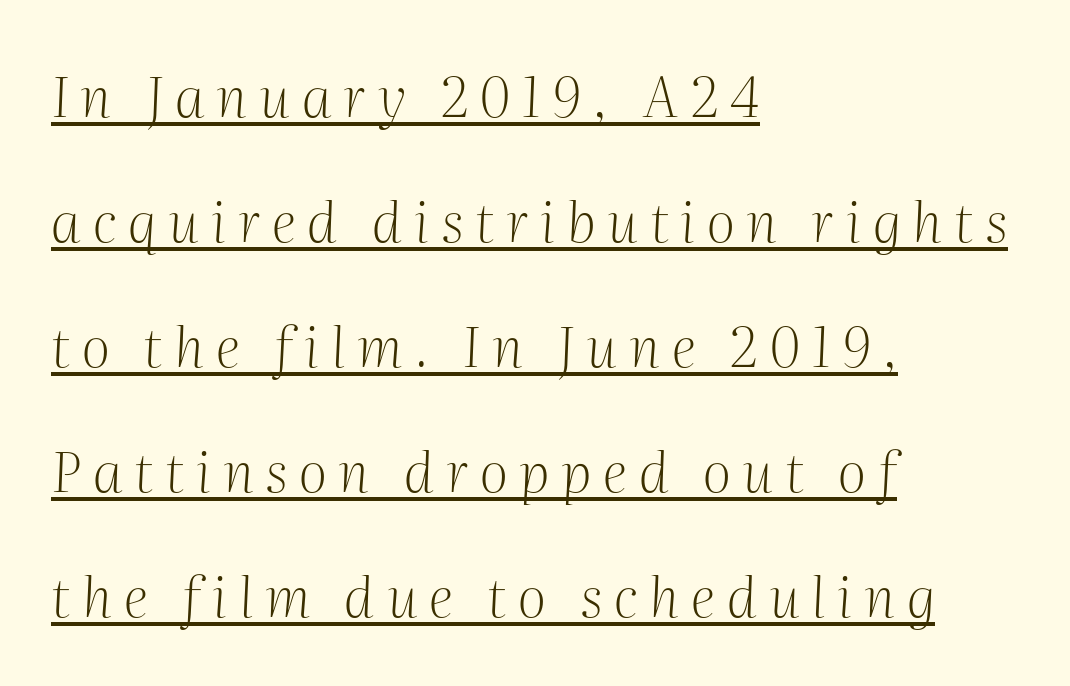
Q: Is the text bold? A: No.
Q: Is the text italic (slanted)? A: Yes, it leans right by about 2 degrees.
Q: Is the typeface a serif or a sans-serif typeface? A: Serif.
Q: Is the text underlined? A: Yes.
Q: How is the paragraph aligned? A: Left-aligned.
Q: Is the spacing between letters normal or unusually wide? A: Unusually wide.
Q: Is the spacing between lines tight, normal or loose? A: Loose.
Q: Width (condensed, normal, or wide)? A: Normal.
Q: Stroke contrast? A: Medium.
Q: x-height? A: Medium.
Q: Monospaced? A: No.
